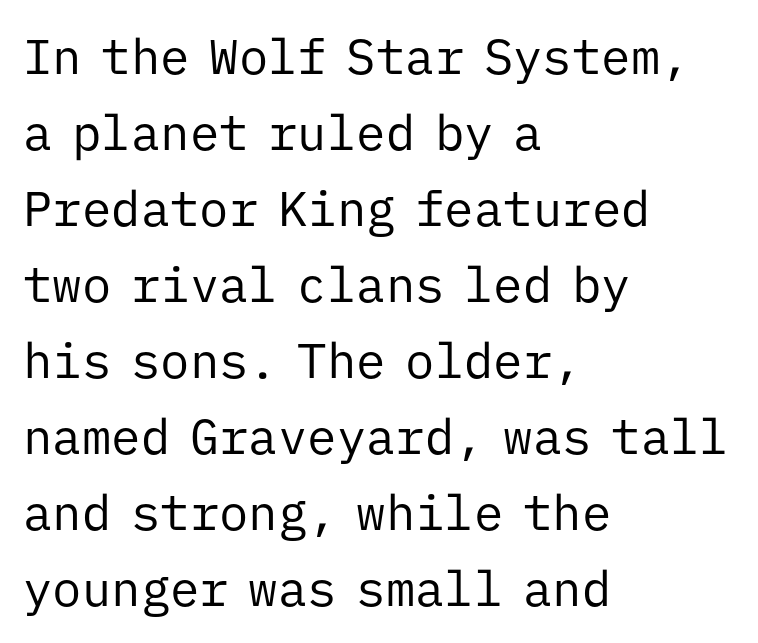
{"serif": "no", "italic": "no", "bold": "no", "weight": "regular", "width": "normal", "stroke_contrast": "low", "x_height": "medium", "monospaced": "yes", "underline": "no", "align": "left", "line_spacing": "normal", "line_spacing_ratio": 1.55, "letter_spacing": "normal", "letter_spacing_em": 0.0, "glyph_px": 49}
